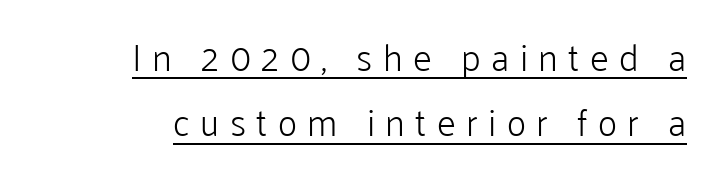
Horizontal alignment here is rightward, an uncommon choice for prose. Each word looks stretched out because of the extra space between its letters. The characters display no serif detailing; their extremities are plain. A rule runs beneath these lines of type.
